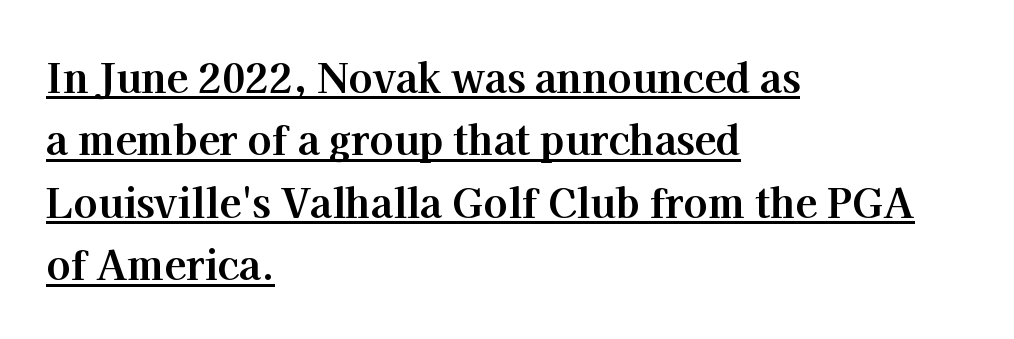
Set as a true bold cut, around the 700 mark. The gaps between neighbouring characters are ordinary and unremarkable. The ragged edge is on the right, which tells us the setting is flush left. Ordinary non-slanted type is in use. The typeface chosen for these lines features serifs.
